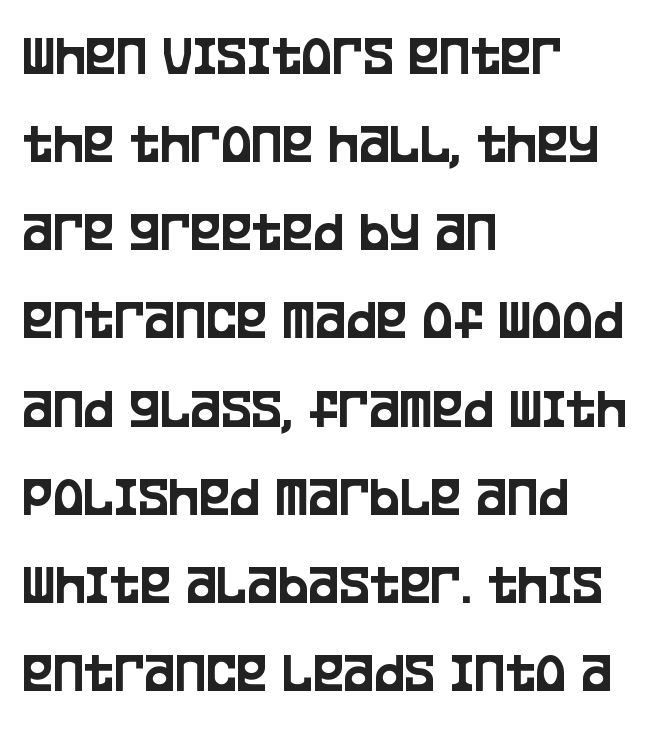
{"serif": "no", "italic": "no", "width": "condensed", "stroke_contrast": "low", "x_height": "large", "monospaced": "no", "underline": "no", "align": "left", "line_spacing": "normal", "line_spacing_ratio": 1.52, "letter_spacing": "normal", "letter_spacing_em": 0.0, "glyph_px": 58}
